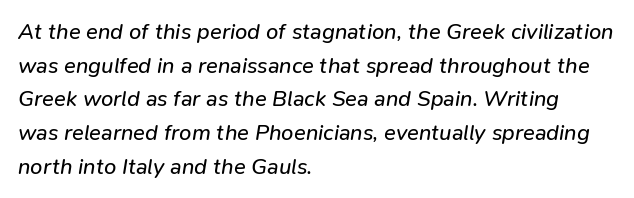
One glance says typical: line gaps are just what's usual. On a weight scale, this lands at 450 or below. Yep, that's italic — everything's leaning. Characters follow at the spacing the type designer built in. Letters rest on an invisible, unmarked baseline. Line beginnings align vertically; line endings do not.
